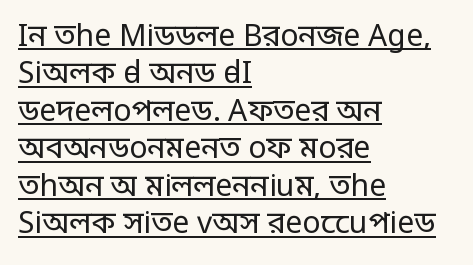
Q: Is the text bold? A: No.
Q: Is the text italic (slanted)? A: No, it is upright.
Q: Is the typeface a serif or a sans-serif typeface? A: Sans-serif.
Q: Is the text underlined? A: Yes.
Q: How is the paragraph aligned? A: Left-aligned.
Q: Is the spacing between letters normal or unusually wide? A: Normal.
Q: Is the spacing between lines tight, normal or loose? A: Normal.
Q: Width (condensed, normal, or wide)? A: Condensed.
Q: Stroke contrast? A: Low.
Q: Monospaced? A: No.
